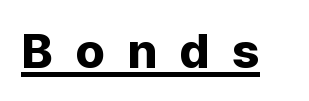
Is this a fixed-width face? No — the glyphs have proportional, varying widths. Grotesque or geometric, the face here clearly has no serifs. Vertical strokes here are truly vertical. What decoration does the sample have? An underline.
